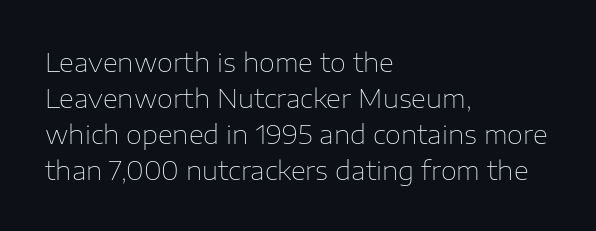
Q: Is the text bold? A: No.
Q: Is the text italic (slanted)? A: No, it is upright.
Q: Is the text underlined? A: No.
Q: How is the paragraph aligned? A: Left-aligned.
Q: Is the spacing between letters normal or unusually wide? A: Normal.
Q: Is the spacing between lines tight, normal or loose? A: Normal.
